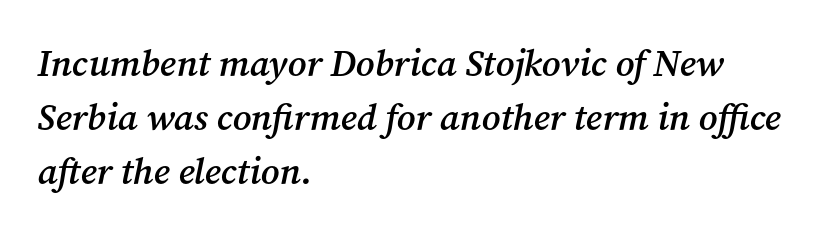
Q: Is the text bold? A: Semi-bold.
Q: Is the text italic (slanted)? A: Yes, it leans right by about 12 degrees.
Q: Is the typeface a serif or a sans-serif typeface? A: Serif.
Q: Is the text underlined? A: No.
Q: How is the paragraph aligned? A: Left-aligned.
Q: Is the spacing between letters normal or unusually wide? A: Normal.
Q: Is the spacing between lines tight, normal or loose? A: Normal.
Q: Width (condensed, normal, or wide)? A: Normal.
Q: Stroke contrast? A: Medium.
Q: x-height? A: Medium.
Q: Monospaced? A: No.
